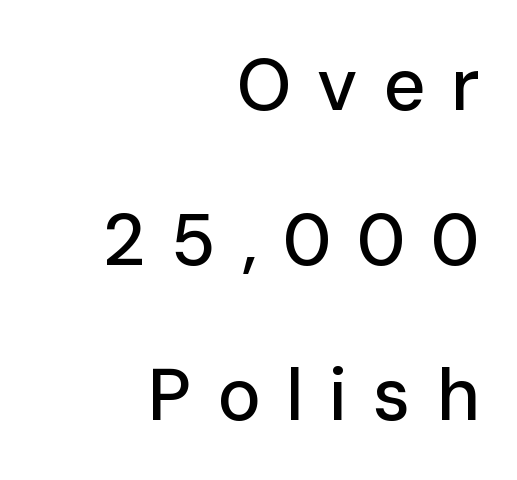
{"serif": "no", "italic": "no", "width": "normal", "stroke_contrast": "low", "x_height": "medium", "monospaced": "no", "underline": "no", "align": "right", "line_spacing": "loose", "line_spacing_ratio": 2.12, "letter_spacing": "wide", "letter_spacing_em": 0.35, "glyph_px": 73}
